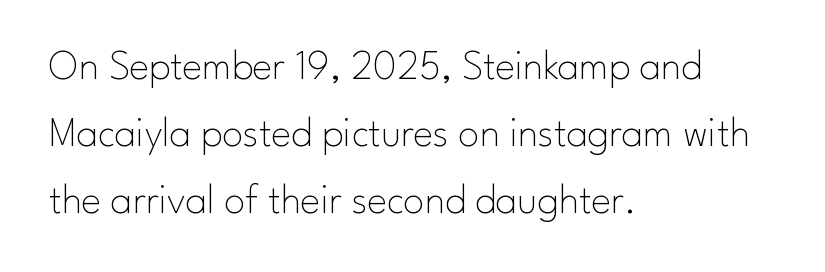
{"serif": "no", "italic": "no", "bold": "no", "weight": "thin", "width": "normal", "stroke_contrast": "low", "x_height": "small", "monospaced": "no", "underline": "no", "align": "left", "line_spacing": "normal", "line_spacing_ratio": 1.59, "letter_spacing": "normal", "letter_spacing_em": 0.0, "glyph_px": 42}
